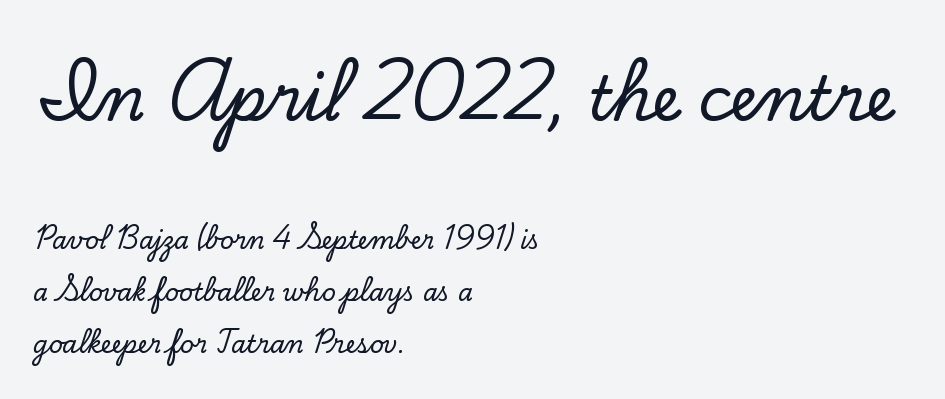
Does the type have serifs? Yes, each stem ends in a small foot. The rendering anchors every line to the left-hand side. Nothing unusual about the tracking: characters are spaced as the font intends. Each row of text sits above clean, open space.
